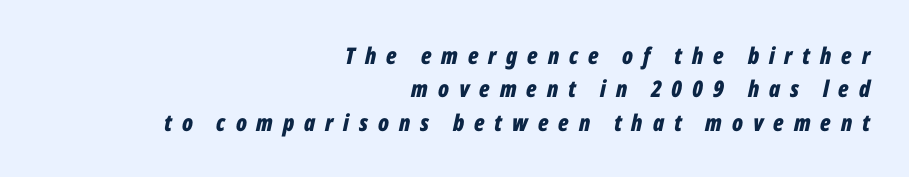
{"italic": "yes", "lean": "right", "slant_degrees": 12, "bold": "yes", "underline": "no", "align": "right", "line_spacing": "normal", "line_spacing_ratio": 1.45, "letter_spacing": "wide", "letter_spacing_em": 0.43, "glyph_px": 23}
